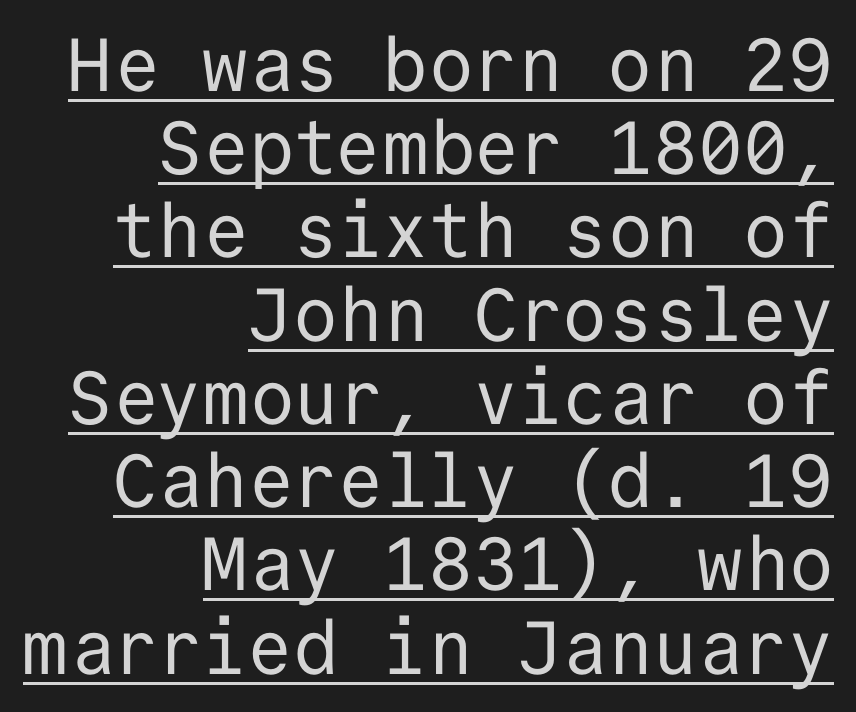
The typeface has the unassuming heft of standard copy or less. Is there much room between lines? No — they nearly touch. Reading down the block, your eye finds every line finishing at a fixed right position. The characters display no serif detailing; their extremities are plain. Inter-character spacing is left at the font's built-in metrics. The typesetter has applied underlining to the passage shown.
